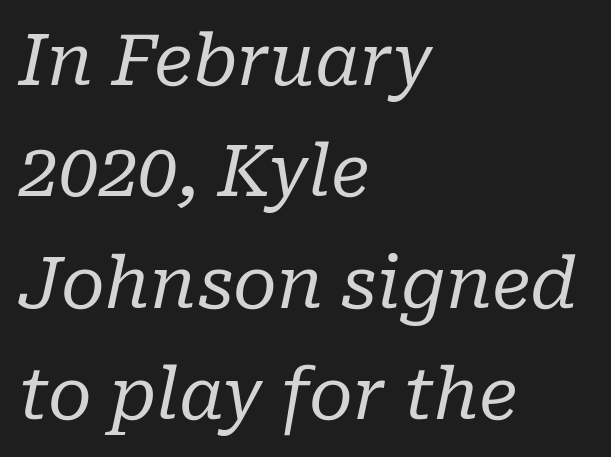
Each letter's strokes conclude with small projecting serifs. Horizontal bands of white between lines are of average thickness. Italic: yes, the glyphs are oblique. The letters advance in unequal steps, a hallmark of proportional type. Is the type heavy? It reads as light-to-regular instead.
